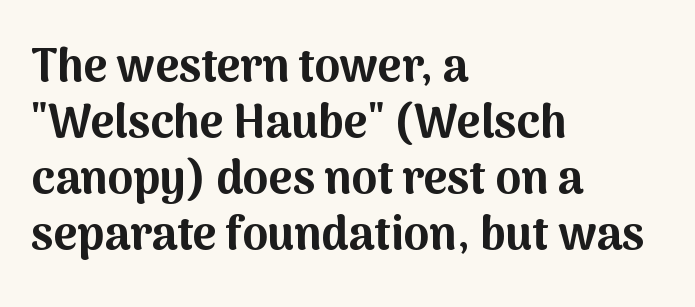
{"serif": "no", "italic": "no", "bold": "yes", "weight": "bold", "width": "normal", "stroke_contrast": "medium", "x_height": "medium", "monospaced": "no", "underline": "no", "align": "left", "line_spacing_ratio": 1.22, "letter_spacing": "normal", "letter_spacing_em": 0.0, "glyph_px": 46}
